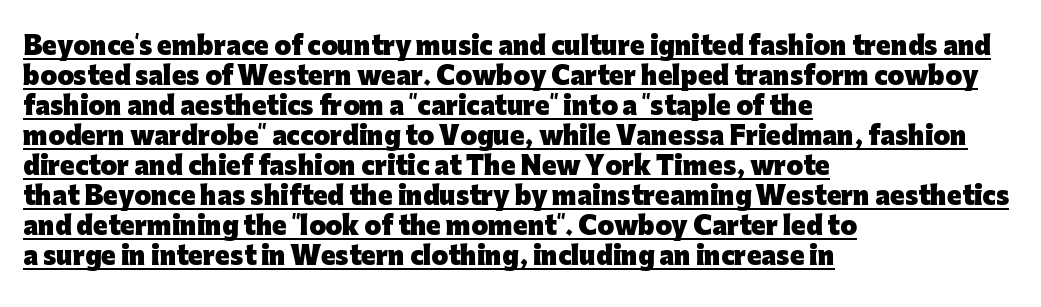
The image shows 24 px bold type, upright; set left-aligned, normal line spacing (1.25x), normal letter spacing, underlined.
